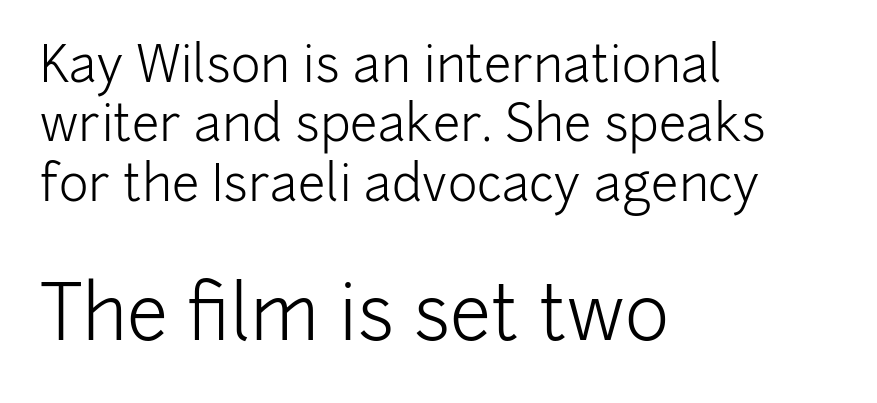
Q: Is the text bold? A: No.
Q: Is the text italic (slanted)? A: No, it is upright.
Q: Is the typeface a serif or a sans-serif typeface? A: Sans-serif.
Q: Is the text underlined? A: No.
Q: How is the paragraph aligned? A: Left-aligned.
Q: Is the spacing between letters normal or unusually wide? A: Normal.
Q: Which block of text is set in a larger size, the first (top) or the second (bottom)? A: The second (bottom) one.
Q: Width (condensed, normal, or wide)? A: Normal.
Q: Stroke contrast? A: Low.
Q: x-height? A: Medium.
Q: Monospaced? A: No.
